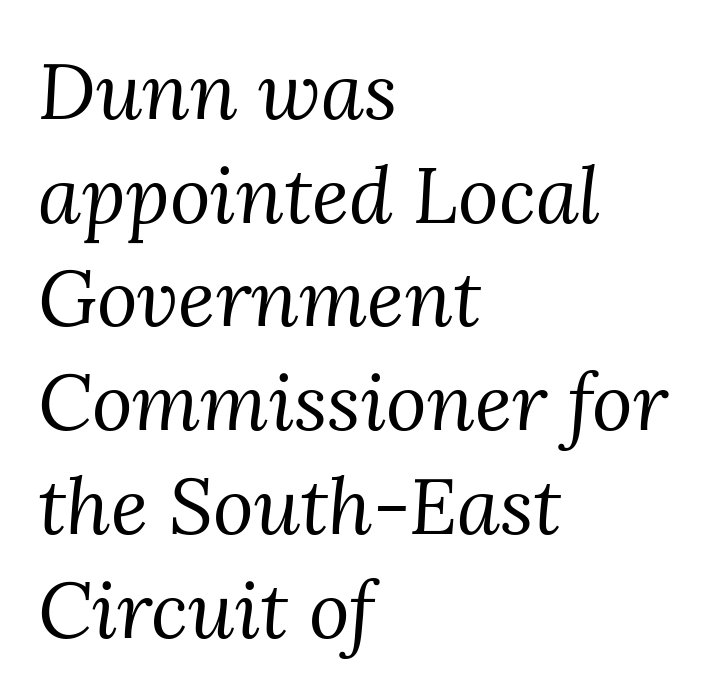
Characters follow at the spacing the type designer built in. The face used here is proportionally spaced, like ordinary book or web type. The text block is weighted toward the left margin, trailing off unevenly rightward. Letters rest on an invisible, unmarked baseline.
